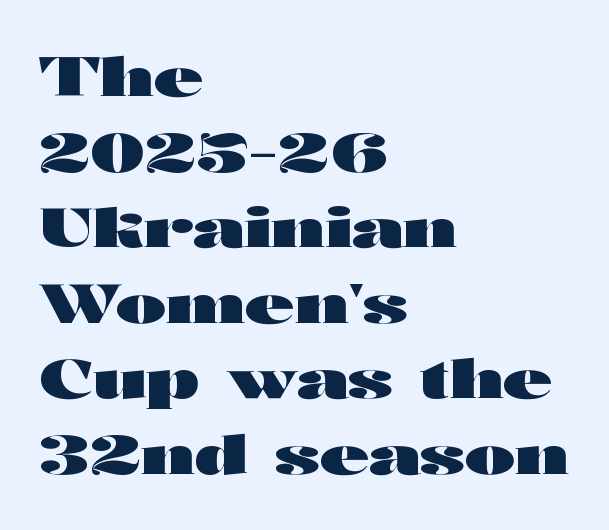
Q: Is the text bold? A: Yes.
Q: Is the text italic (slanted)? A: No, it is upright.
Q: Is the typeface a serif or a sans-serif typeface? A: Serif.
Q: Is the text underlined? A: No.
Q: How is the paragraph aligned? A: Left-aligned.
Q: Is the spacing between letters normal or unusually wide? A: Normal.
Q: Is the spacing between lines tight, normal or loose? A: Normal.
Q: Width (condensed, normal, or wide)? A: Wide.
Q: Stroke contrast? A: High.
Q: x-height? A: Medium.
Q: Monospaced? A: No.
